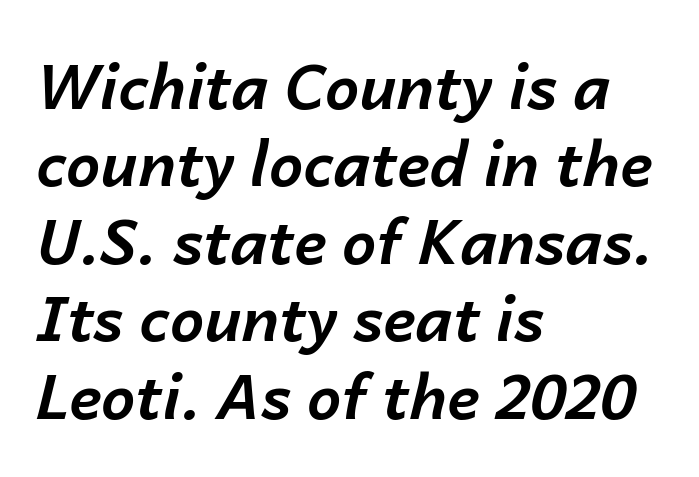
Q: Is the text bold? A: Yes.
Q: Is the text italic (slanted)? A: Yes, it leans right by about 14 degrees.
Q: Is the text underlined? A: No.
Q: How is the paragraph aligned? A: Left-aligned.
Q: Is the spacing between letters normal or unusually wide? A: Normal.
Q: Is the spacing between lines tight, normal or loose? A: Normal.
Q: Width (condensed, normal, or wide)? A: Normal.
Q: Stroke contrast? A: Low.
Q: x-height? A: Medium.
Q: Monospaced? A: No.
